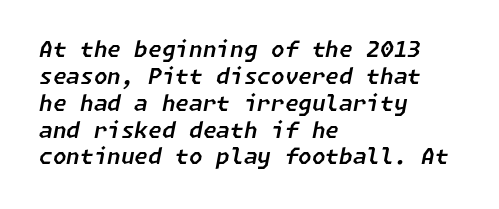
Q: Is the text italic (slanted)? A: Yes, it leans right by about 11 degrees.
Q: Is the text underlined? A: No.
Q: How is the paragraph aligned? A: Left-aligned.
Q: Is the spacing between letters normal or unusually wide? A: Normal.
